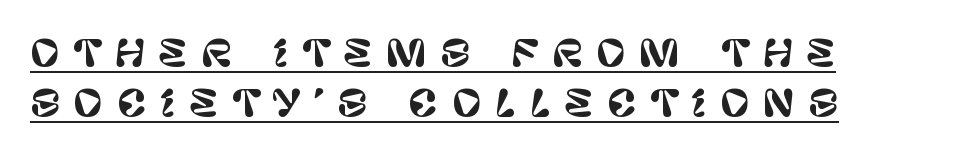
Q: Is the text italic (slanted)? A: Yes.
Q: Is the typeface a serif or a sans-serif typeface? A: Sans-serif.
Q: Is the text underlined? A: Yes.
Q: How is the paragraph aligned? A: Left-aligned.
Q: Is the spacing between letters normal or unusually wide? A: Unusually wide.
Q: Is the spacing between lines tight, normal or loose? A: Normal.
Q: Width (condensed, normal, or wide)? A: Normal.
Q: Stroke contrast? A: Low.
Q: x-height? A: Large.
Q: Monospaced? A: No.
